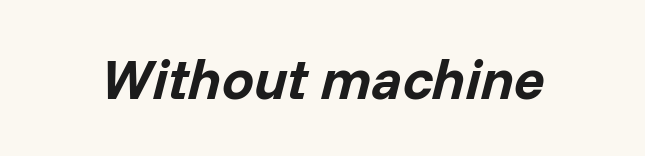
Q: Is the text bold? A: Yes.
Q: Is the text italic (slanted)? A: Yes, it leans right by about 14 degrees.
Q: Is the text underlined? A: No.
Q: Is the spacing between letters normal or unusually wide? A: Normal.
Q: Width (condensed, normal, or wide)? A: Normal.
Q: Stroke contrast? A: Low.
Q: x-height? A: Medium.
Q: Monospaced? A: No.
